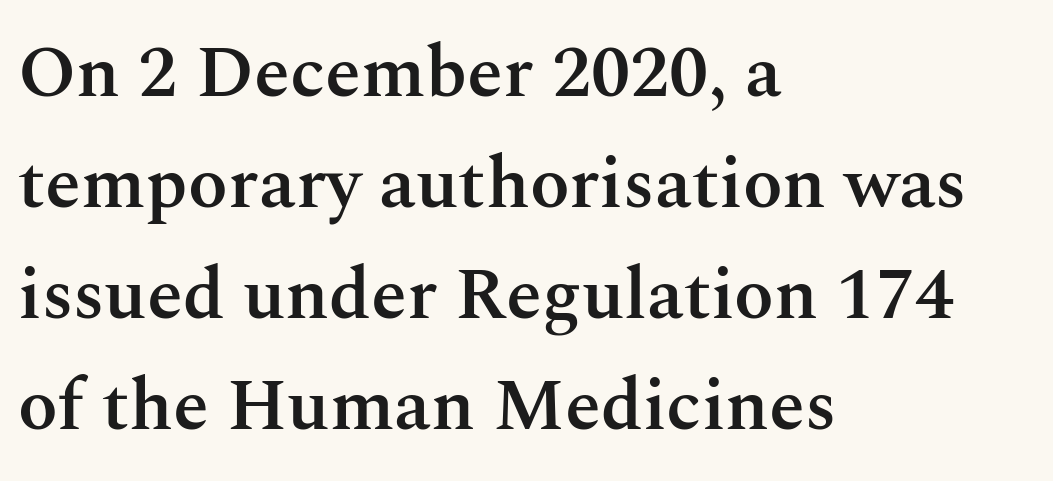
The image shows 73 px semibold serif type, upright; set left-aligned, normal line spacing (1.52x), normal letter spacing, not underlined; medium stroke contrast and a medium x-height.
